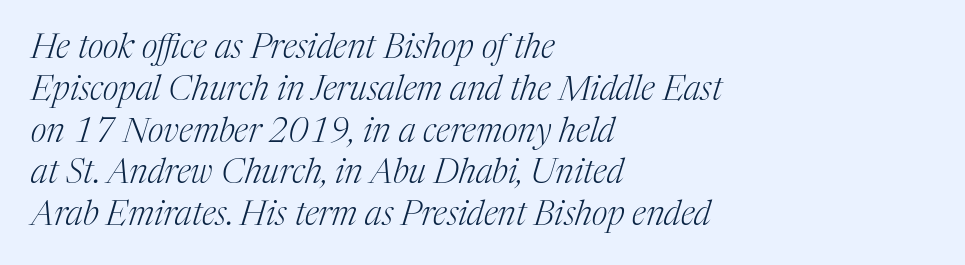
Q: Is the text bold? A: No.
Q: Is the text italic (slanted)? A: Yes, it leans right by about 17 degrees.
Q: Is the typeface a serif or a sans-serif typeface? A: Serif.
Q: Is the text underlined? A: No.
Q: How is the paragraph aligned? A: Left-aligned.
Q: Is the spacing between letters normal or unusually wide? A: Normal.
Q: Width (condensed, normal, or wide)? A: Normal.
Q: Stroke contrast? A: Medium.
Q: x-height? A: Medium.
Q: Monospaced? A: No.
